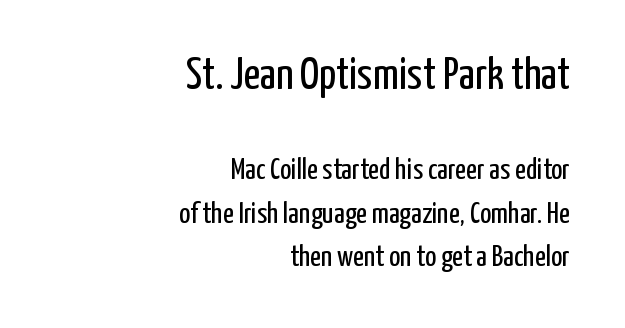
Q: Is the text bold? A: No.
Q: Is the text italic (slanted)? A: No, it is upright.
Q: Is the typeface a serif or a sans-serif typeface? A: Sans-serif.
Q: Is the text underlined? A: No.
Q: How is the paragraph aligned? A: Right-aligned.
Q: Is the spacing between letters normal or unusually wide? A: Normal.
Q: Is the spacing between lines tight, normal or loose? A: Normal.
Q: Which block of text is set in a larger size, the first (top) or the second (bottom)? A: The first (top) one.
Q: Width (condensed, normal, or wide)? A: Condensed.
Q: Stroke contrast? A: Low.
Q: x-height? A: Medium.
Q: Monospaced? A: No.
